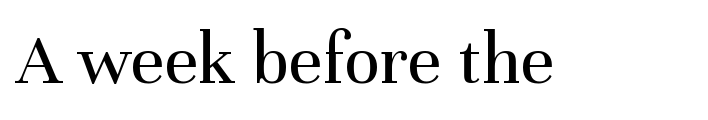
{"serif": "yes", "italic": "no", "bold": "no", "weight": "regular", "width": "normal", "stroke_contrast": "medium", "x_height": "medium", "monospaced": "no", "underline": "no", "letter_spacing": "normal", "letter_spacing_em": 0.0, "glyph_px": 75}
